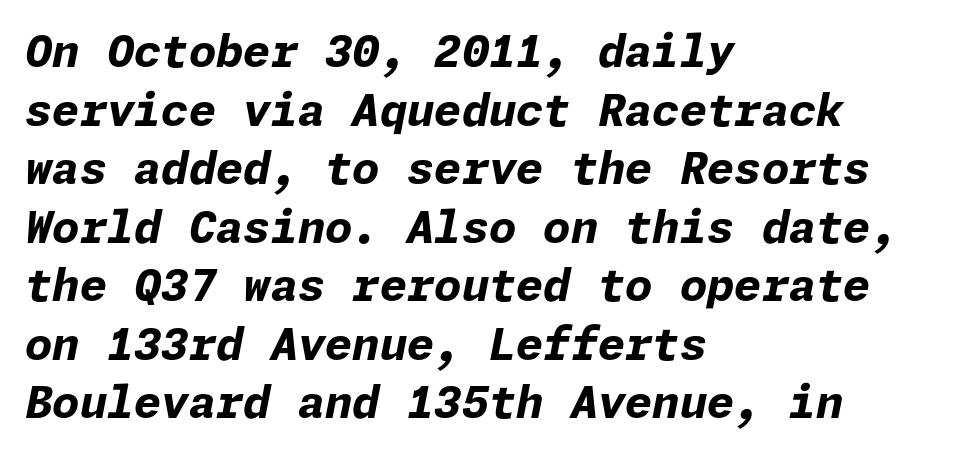
Q: Is the text bold? A: Yes.
Q: Is the text italic (slanted)? A: Yes, it leans right by about 11 degrees.
Q: Is the text underlined? A: No.
Q: How is the paragraph aligned? A: Left-aligned.
Q: Is the spacing between letters normal or unusually wide? A: Normal.
Q: Is the spacing between lines tight, normal or loose? A: Normal.
Q: Width (condensed, normal, or wide)? A: Normal.
Q: Stroke contrast? A: Low.
Q: x-height? A: Medium.
